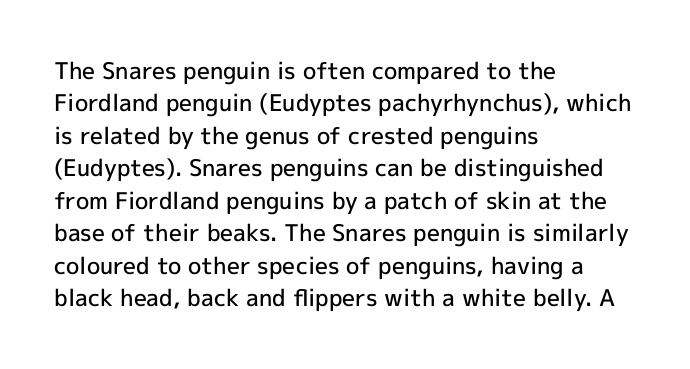
The image shows 23 px text type, upright; set left-aligned, normal line spacing (1.41x), normal letter spacing, not underlined.
